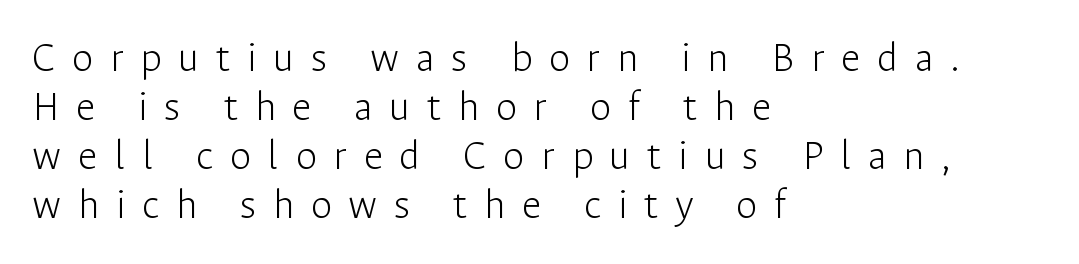
Q: Is the text bold? A: No.
Q: Is the text italic (slanted)? A: No, it is upright.
Q: Is the typeface a serif or a sans-serif typeface? A: Sans-serif.
Q: Is the text underlined? A: No.
Q: How is the paragraph aligned? A: Left-aligned.
Q: Is the spacing between letters normal or unusually wide? A: Unusually wide.
Q: Is the spacing between lines tight, normal or loose? A: Tight.
Q: Width (condensed, normal, or wide)? A: Normal.
Q: Stroke contrast? A: Low.
Q: x-height? A: Medium.
Q: Monospaced? A: No.
